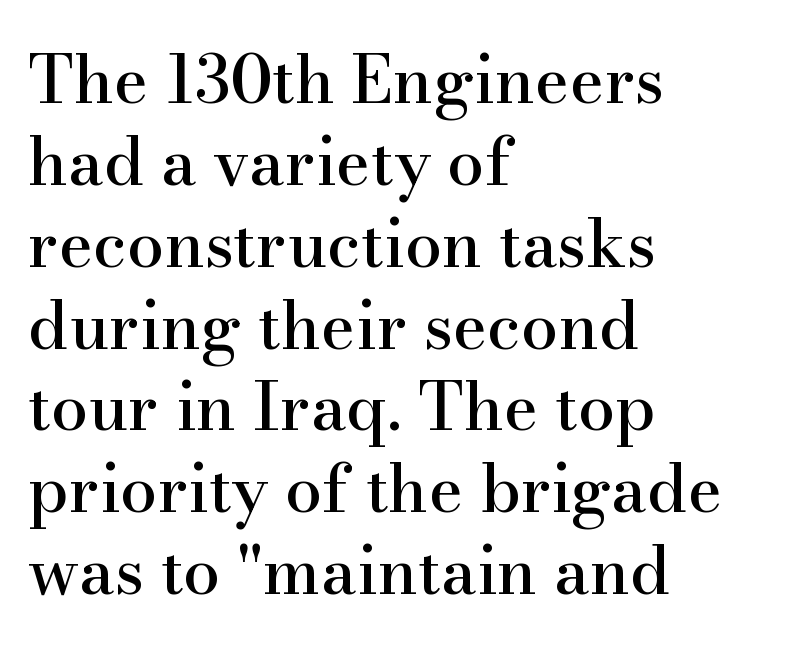
Q: Is the text italic (slanted)? A: No, it is upright.
Q: Is the typeface a serif or a sans-serif typeface? A: Serif.
Q: Is the text underlined? A: No.
Q: How is the paragraph aligned? A: Left-aligned.
Q: Is the spacing between letters normal or unusually wide? A: Normal.
Q: Width (condensed, normal, or wide)? A: Normal.
Q: Stroke contrast? A: High.
Q: x-height? A: Small.
Q: Monospaced? A: No.
